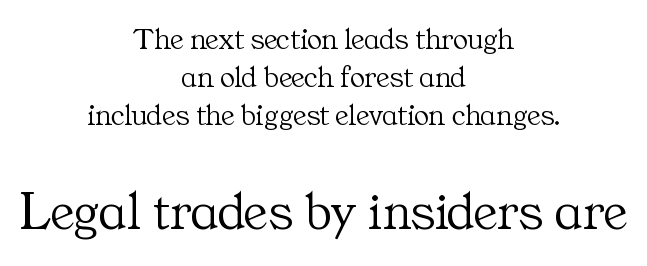
The image shows 55 px light serif type, upright; set centered, line spacing 1.22x, normal letter spacing, not underlined; the second (bottom) block is 1.77x larger; medium stroke contrast and a medium x-height.
